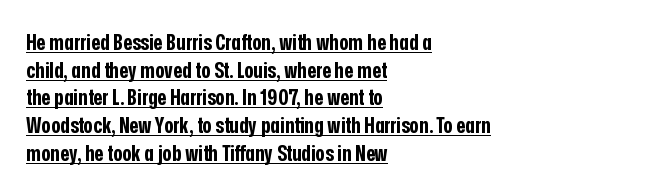
The image shows 22 px bold type, upright; set left-aligned, normal line spacing (1.26x), normal letter spacing, underlined.
